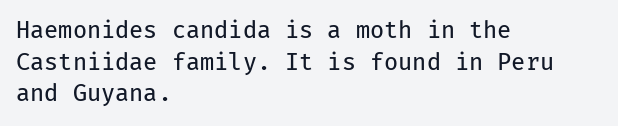
Q: Is the text bold? A: No.
Q: Is the text italic (slanted)? A: No, it is upright.
Q: Is the text underlined? A: No.
Q: How is the paragraph aligned? A: Left-aligned.
Q: Is the spacing between letters normal or unusually wide? A: Normal.
Q: Is the spacing between lines tight, normal or loose? A: Normal.
